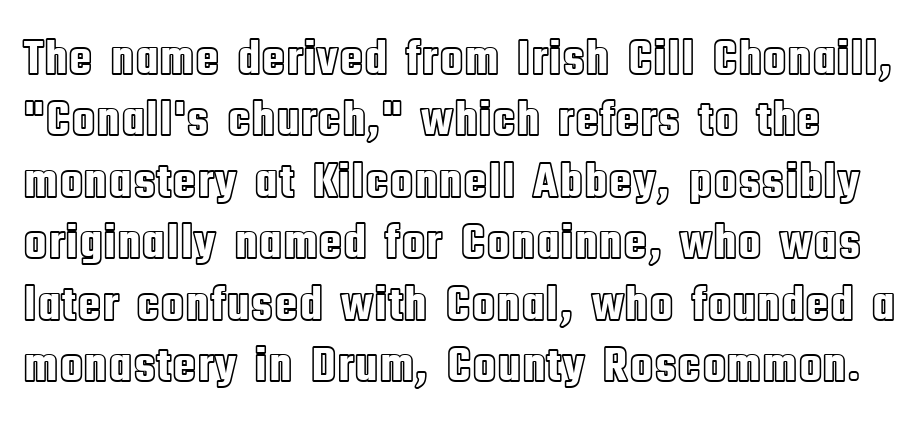
{"italic": "no", "width": "condensed", "x_height": "large", "monospaced": "no", "underline": "no", "line_spacing_ratio": 1.23, "letter_spacing": "normal", "letter_spacing_em": 0.0, "glyph_px": 50}
